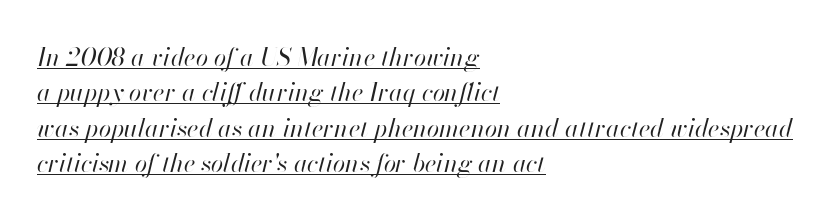
A typographer would call this underscored text. Alignment: flush left. No extra tracking has been applied to these lines. Line spacing here is normal. The glyphs look as if they've been sheared to an angle. The strokes carry an ordinary text weight at most.
